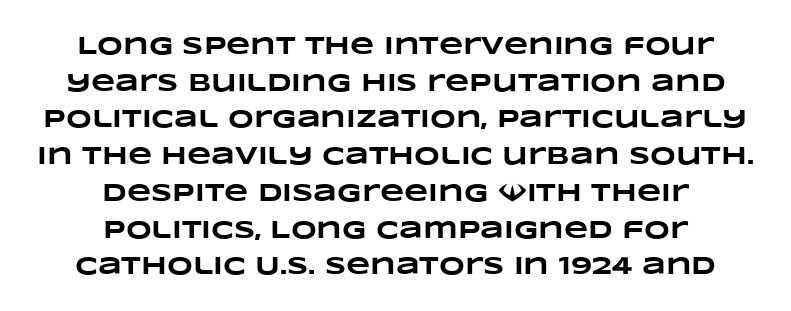
The image shows 25 px bold type; set centered, normal line spacing (1.47x), normal letter spacing, not underlined.
